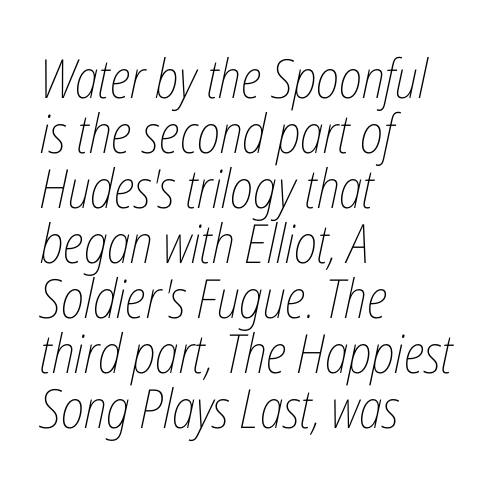
Each row of text sits above clean, open space. Every row of glyphs begins at an identical x-position on the left. Inter-character spacing is left at the font's built-in metrics. Compared with typical paragraphs, the rows here are closer together. Slant detected: the letters are inclined.
